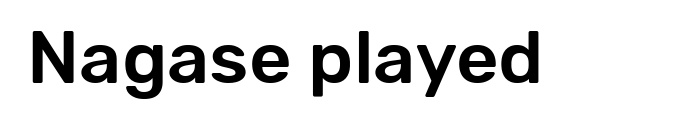
{"serif": "no", "italic": "no", "width": "normal", "stroke_contrast": "low", "x_height": "medium", "monospaced": "no", "underline": "no", "letter_spacing": "normal", "letter_spacing_em": 0.0, "glyph_px": 74}
